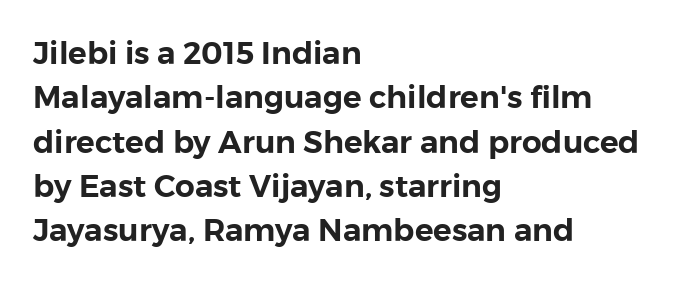
Q: Is the text italic (slanted)? A: No, it is upright.
Q: Is the typeface a serif or a sans-serif typeface? A: Sans-serif.
Q: Is the text underlined? A: No.
Q: How is the paragraph aligned? A: Left-aligned.
Q: Is the spacing between letters normal or unusually wide? A: Normal.
Q: Is the spacing between lines tight, normal or loose? A: Normal.
Q: Width (condensed, normal, or wide)? A: Normal.
Q: Stroke contrast? A: Low.
Q: x-height? A: Medium.
Q: Monospaced? A: No.
